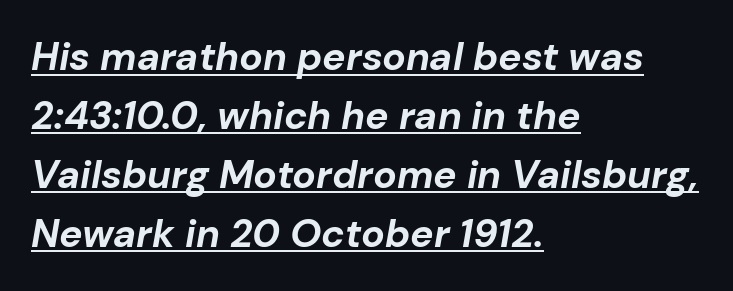
The image shows 39 px bold type, italic (leaning right); set left-aligned, normal line spacing (1.51x), normal letter spacing, underlined; low stroke contrast and a medium x-height.
